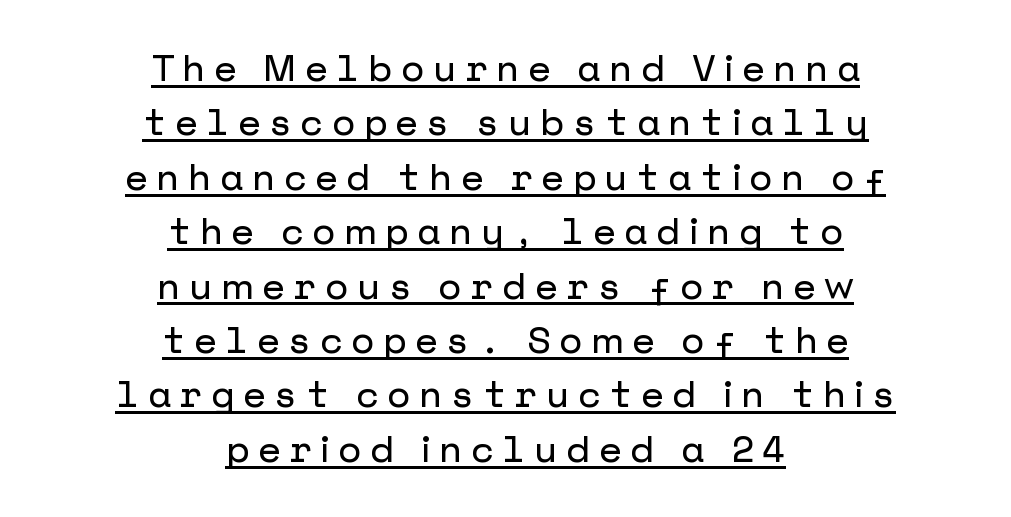
The image shows 37 px sans-serif type, upright; set centered, normal line spacing (1.47x), unusually wide letter spacing (+0.24 em), underlined; low stroke contrast and a medium x-height.
